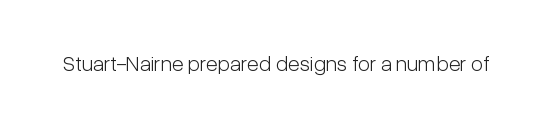
{"italic": "no", "bold": "no", "underline": "no", "letter_spacing": "normal", "letter_spacing_em": 0.0, "glyph_px": 22}
